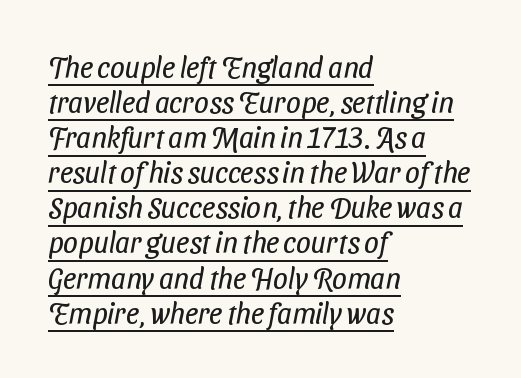
{"serif": "no", "bold": "no", "weight": "regular", "width": "condensed", "stroke_contrast": "low", "x_height": "medium", "monospaced": "no", "underline": "yes", "align": "left", "line_spacing_ratio": 1.21, "letter_spacing": "normal", "letter_spacing_em": 0.0, "glyph_px": 29}
